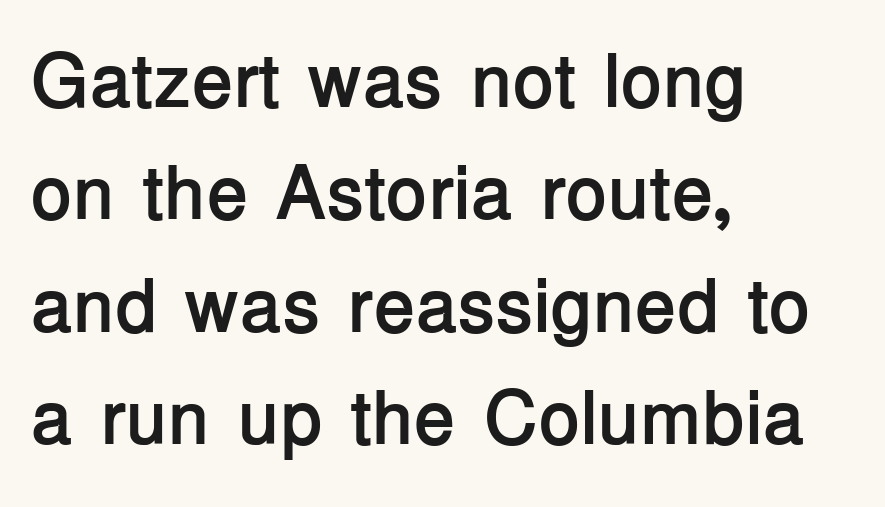
{"serif": "no", "italic": "no", "bold": "yes", "weight": "semibold", "width": "normal", "stroke_contrast": "low", "x_height": "medium", "monospaced": "no", "underline": "no", "align": "left", "line_spacing": "normal", "line_spacing_ratio": 1.48, "letter_spacing": "normal", "letter_spacing_em": 0.0, "glyph_px": 76}
